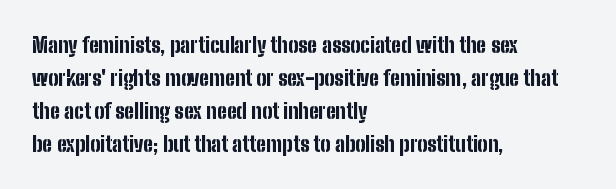
The image shows 21 px bold type, upright; set left-aligned, normal line spacing (1.57x), normal letter spacing, not underlined.
